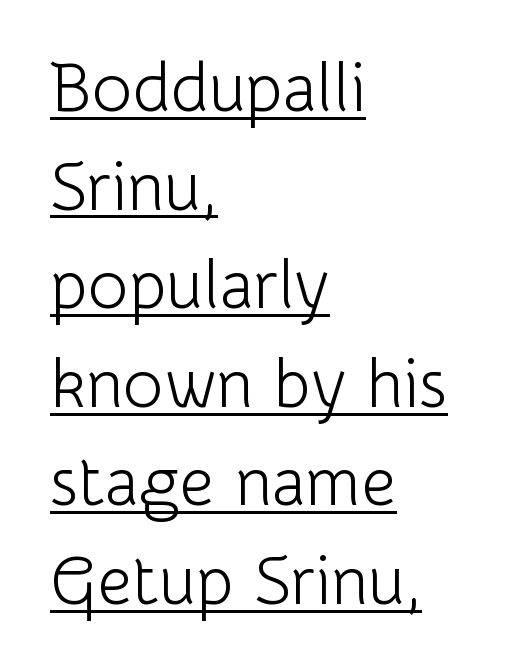
{"serif": "no", "italic": "no", "bold": "no", "weight": "light", "width": "normal", "stroke_contrast": "low", "x_height": "medium", "monospaced": "no", "underline": "yes", "align": "left", "line_spacing": "normal", "line_spacing_ratio": 1.45, "letter_spacing": "normal", "letter_spacing_em": 0.0, "glyph_px": 68}
